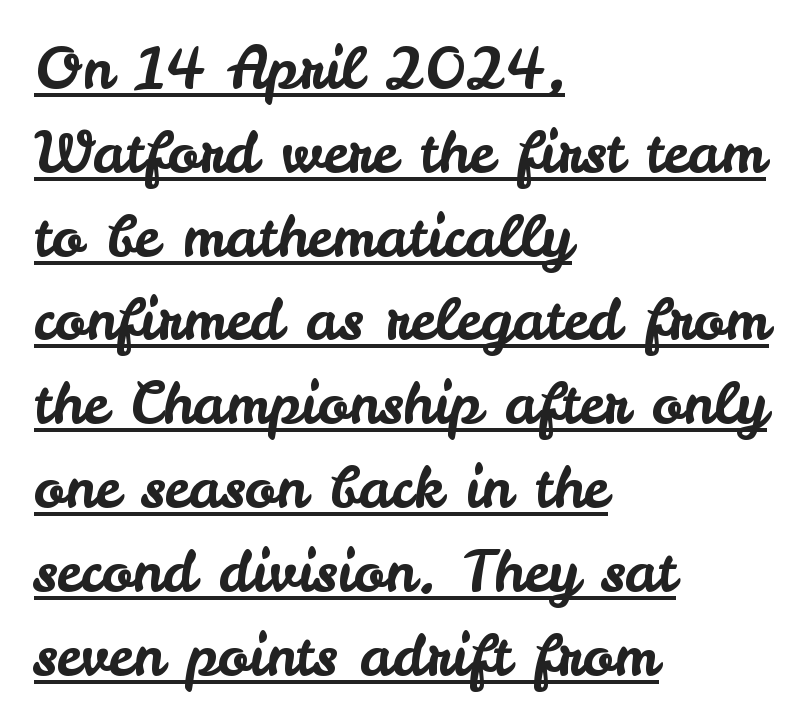
{"serif": "no", "width": "normal", "stroke_contrast": "low", "x_height": "small", "monospaced": "no", "underline": "yes", "align": "left", "line_spacing": "normal", "line_spacing_ratio": 1.47, "letter_spacing": "normal", "letter_spacing_em": 0.0, "glyph_px": 57}
